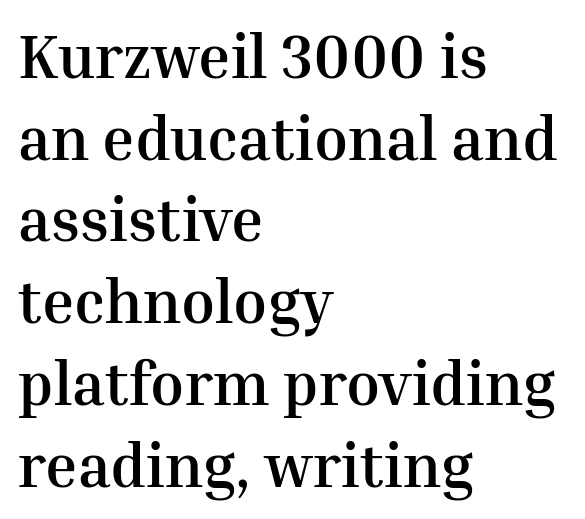
The image shows 61 px semibold serif type, upright; set left-aligned, normal line spacing (1.34x), normal letter spacing, not underlined; medium stroke contrast and a medium x-height.
